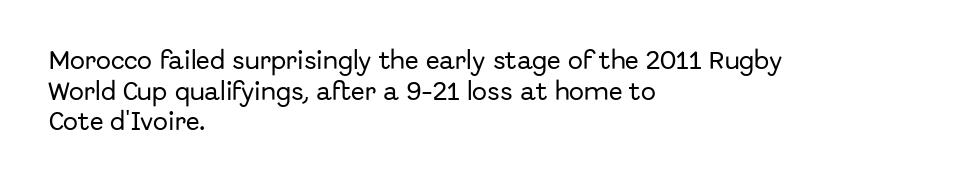
Posture: upright roman. Where is the straight margin? On the left. The passage shown stacks its lines at a standard gap. The passage shown is not underscored anywhere. The tracking reads as untouched default to a designer's eye.
